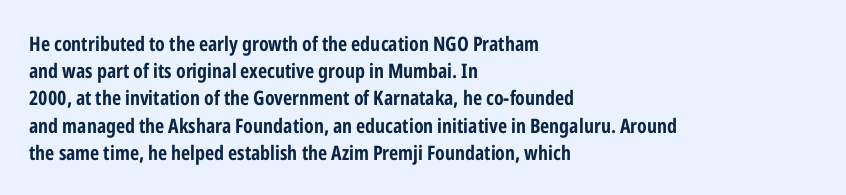
{"italic": "no", "bold": "yes", "underline": "no", "align": "left", "line_spacing": "normal", "line_spacing_ratio": 1.36, "letter_spacing": "normal", "letter_spacing_em": 0.0, "glyph_px": 20}
